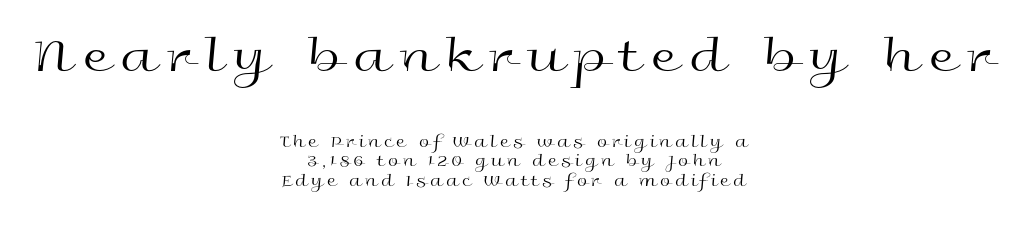
The image shows 53 px regular-weight, wide sans-serif type, upright; set centered, tight line spacing (1.08x), unusually wide letter spacing (+0.22 em), not underlined; the first (top) block is 2.94x larger; a medium x-height.
